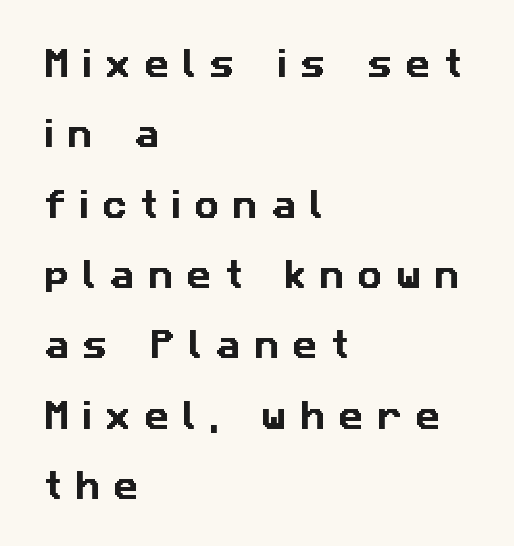
{"serif": "no", "width": "normal", "stroke_contrast": "low", "x_height": "medium", "monospaced": "no", "underline": "no", "align": "left", "line_spacing": "loose", "line_spacing_ratio": 2.27, "letter_spacing": "wide", "letter_spacing_em": 0.43, "glyph_px": 31}
